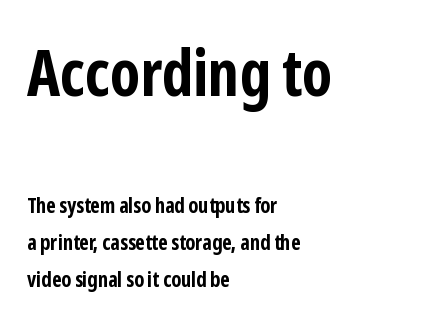
The typesetter chose a ragged-right arrangement here. The composition opens big and finishes small. Ascenders rise straight up at ninety degrees. The specimen omits any rule beneath the text block's lines. The strokes are fattened all the way to bold. The rendering uses natural spacing where letterforms have individual widths.
